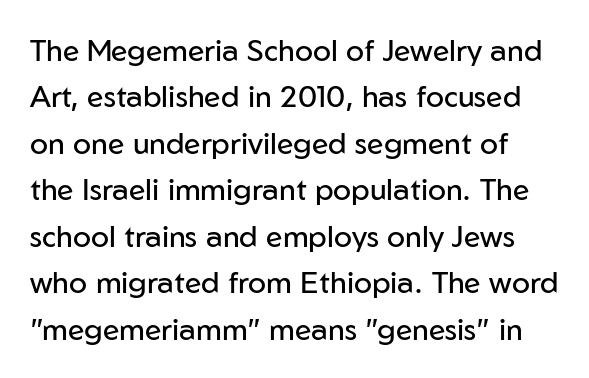
Q: Is the text bold? A: No.
Q: Is the text italic (slanted)? A: No, it is upright.
Q: Is the typeface a serif or a sans-serif typeface? A: Sans-serif.
Q: Is the text underlined? A: No.
Q: Is the spacing between letters normal or unusually wide? A: Normal.
Q: Is the spacing between lines tight, normal or loose? A: Normal.
Q: Width (condensed, normal, or wide)? A: Normal.
Q: Stroke contrast? A: Low.
Q: x-height? A: Medium.
Q: Monospaced? A: No.
